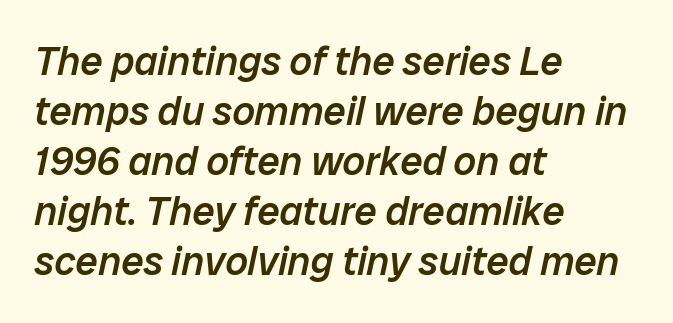
The image shows 40 px semibold type, italic (leaning right); set left-aligned, normal line spacing (1.25x), normal letter spacing, not underlined; low stroke contrast and a medium x-height.
